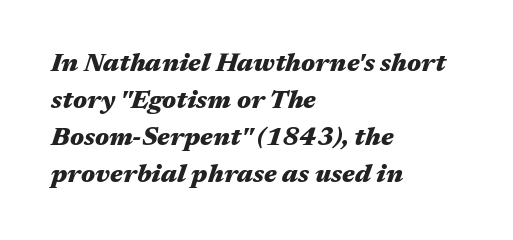
{"italic": "yes", "lean": "right", "slant_degrees": 17, "bold": "yes", "underline": "no", "align": "left", "line_spacing": "normal", "line_spacing_ratio": 1.42, "letter_spacing": "normal", "letter_spacing_em": 0.0, "glyph_px": 26}
